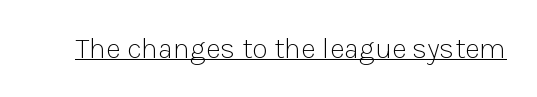
Think of a printed novel: that variable character pitch is what you see here. Nope, not italic — everything's standing straight. What stands out about the letter spacing? Nothing — it is the standard amount. Students, observe the line beneath the letters — that is underlining. The type family on display is of the sans-serif kind. Caption: face not bold, strokes unweighted.
